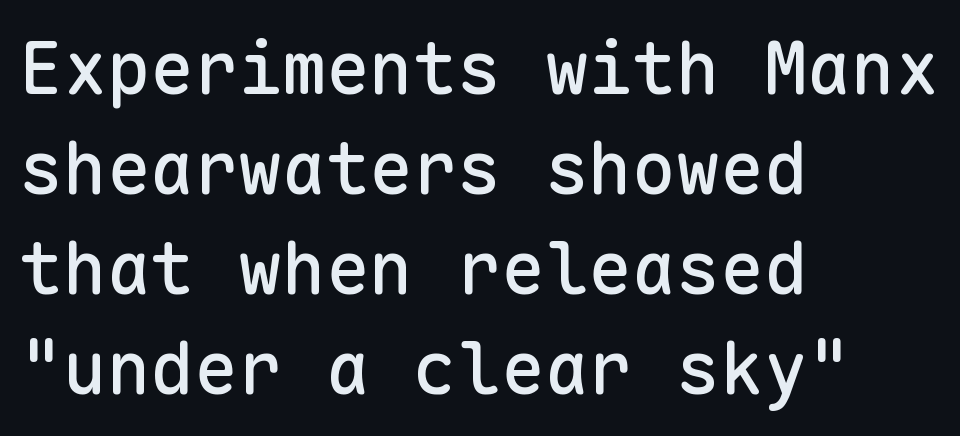
Q: Is the text italic (slanted)? A: No, it is upright.
Q: Is the typeface a serif or a sans-serif typeface? A: Sans-serif.
Q: Is the text underlined? A: No.
Q: How is the paragraph aligned? A: Left-aligned.
Q: Is the spacing between letters normal or unusually wide? A: Normal.
Q: Is the spacing between lines tight, normal or loose? A: Normal.
Q: Width (condensed, normal, or wide)? A: Normal.
Q: Stroke contrast? A: Low.
Q: x-height? A: Medium.
Q: Monospaced? A: Yes.
